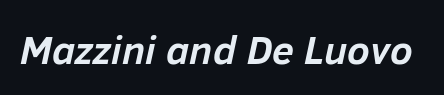
{"italic": "yes", "lean": "right", "slant_degrees": 12, "bold": "yes", "weight": "semibold", "width": "normal", "stroke_contrast": "low", "x_height": "medium", "monospaced": "no", "underline": "no", "letter_spacing": "normal", "letter_spacing_em": 0.0, "glyph_px": 40}
